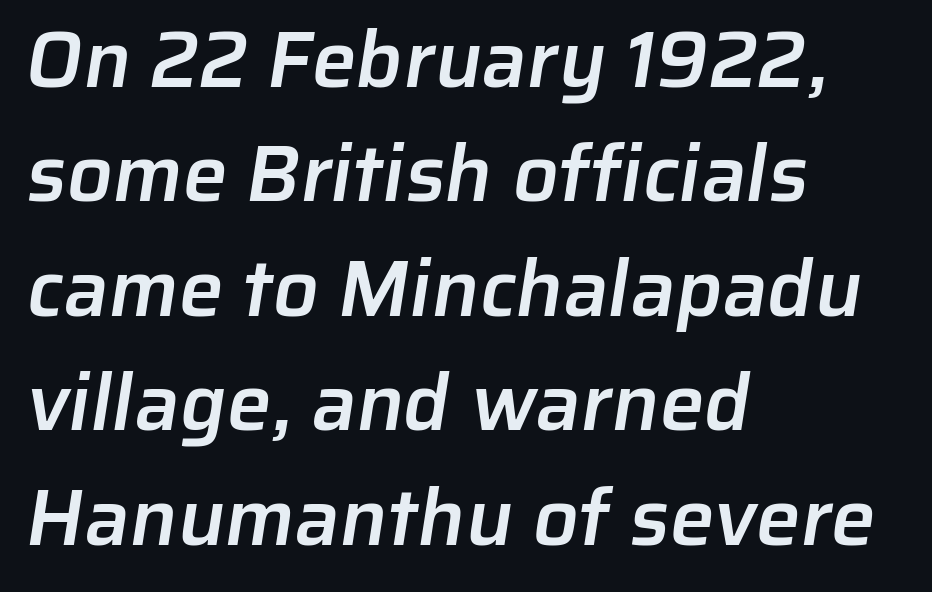
The rendering uses a moderate line-height, typical for paragraphs. These lines keep a tight, regular rhythm from letter to letter. Every row of glyphs begins at an identical x-position on the left. Regarding serifs, this sample does without them. The letters advance in unequal steps, a hallmark of proportional type.
